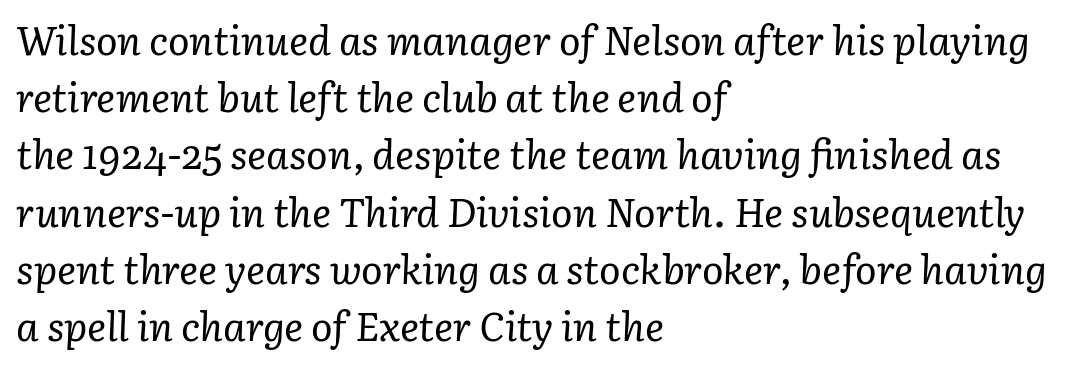
The image shows 40 px regular-weight serif type, italic (leaning right); set left-aligned, normal line spacing (1.43x), normal letter spacing, not underlined; low stroke contrast and a medium x-height.
